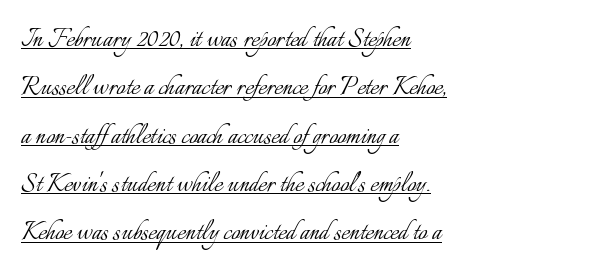
This reads as an unemphasized weight, regular at the heaviest. Like a heading marked for emphasis, these lines bear an underscore. Notice how descenders clear the ascenders below comfortably — that's standard leading.
